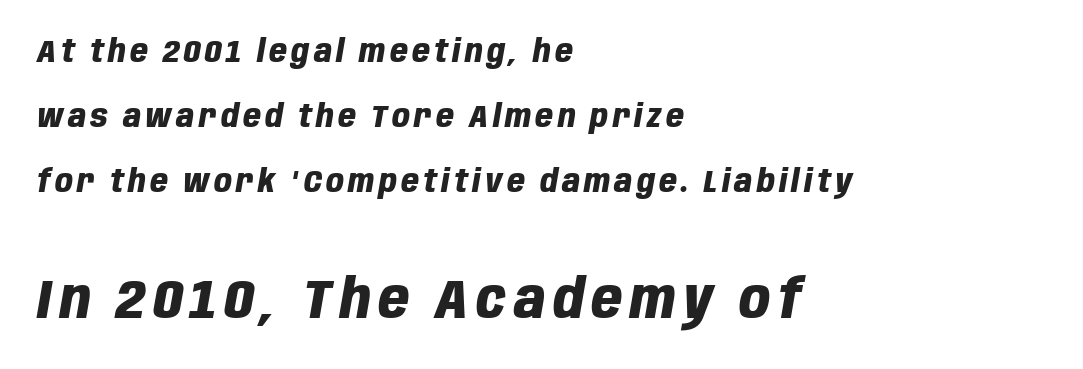
The image shows 54 px heavy, condensed type, italic (leaning right); set left-aligned, loose line spacing (2.1x), not underlined; the second (bottom) block is 1.74x larger; low stroke contrast and a large x-height.
